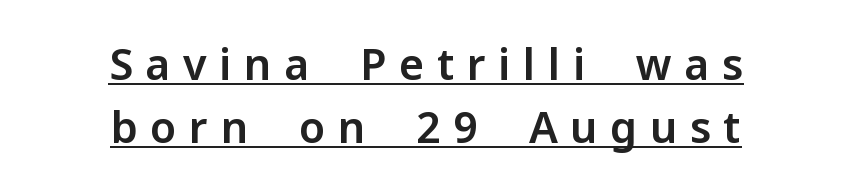
{"serif": "no", "italic": "no", "width": "normal", "stroke_contrast": "low", "x_height": "medium", "monospaced": "no", "underline": "yes", "align": "center", "line_spacing": "normal", "line_spacing_ratio": 1.46, "letter_spacing": "wide", "letter_spacing_em": 0.29, "glyph_px": 43}
